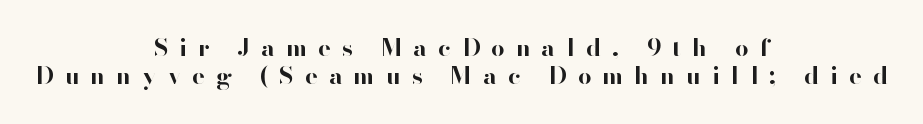
The image shows 24 px bold type, upright; set centered, line spacing 1.18x, unusually wide letter spacing (+0.46 em), not underlined.
